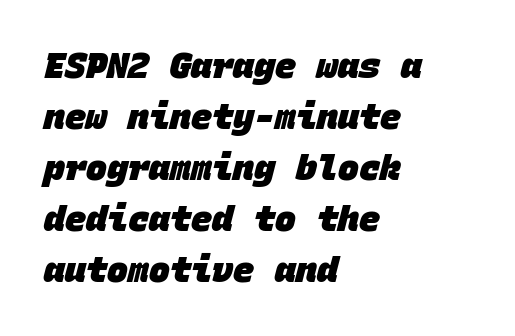
{"serif": "no", "bold": "yes", "weight": "heavy", "width": "normal", "stroke_contrast": "low", "x_height": "large", "monospaced": "yes", "underline": "no", "align": "left", "line_spacing": "normal", "line_spacing_ratio": 1.46, "letter_spacing": "normal", "letter_spacing_em": 0.0, "glyph_px": 35}
